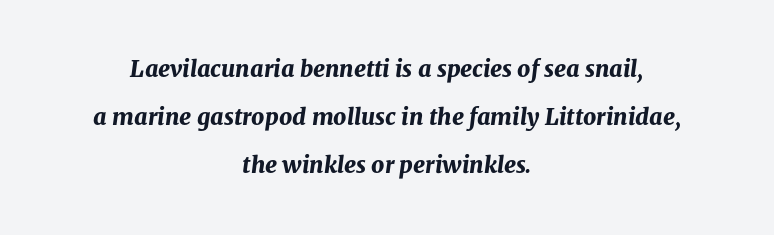
Weight: bold. Observe the ordinary spacing: letters are neighbours, not strangers. This rendering features lettering with no underline. Notice how the passage keeps no hard edge, just a central spine. The passage shown leans; its letterforms are oblique.
